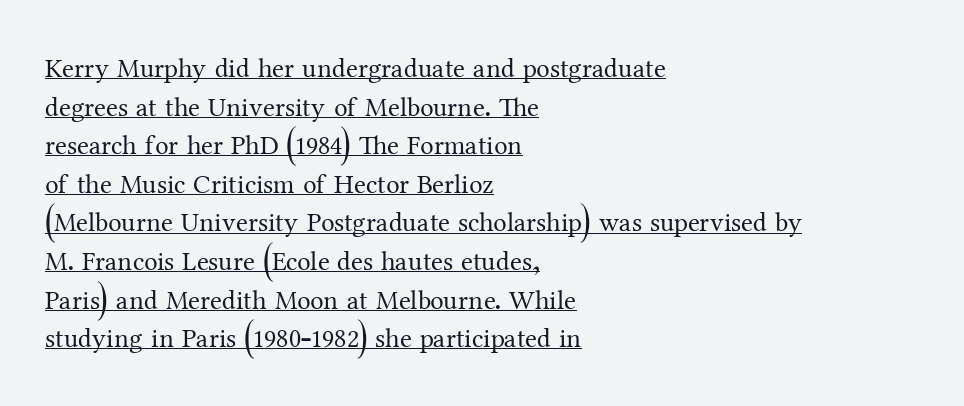
Letters have the restrained weight of plain body copy at most. What stands out about the letter spacing? Nothing — it is the standard amount. This block has exactly the height ordinary leading produces. Alignment: flush left.
